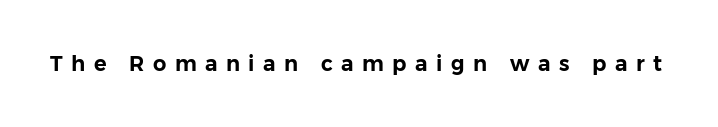
The image shows 21 px text type, upright; set unusually wide letter spacing (+0.4 em), not underlined.
